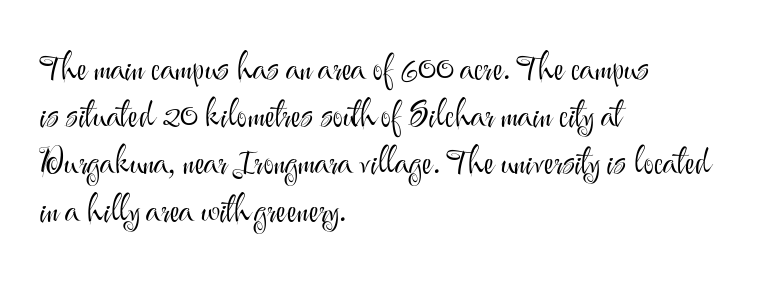
Compared with typical body copy, the letter spacing here is the same. One glance says typical: line gaps are just what's usual. Varying glyph widths throughout — classic text-font behaviour. Horizontally, the lines are justified to the leading edge only. This is not heavy type; no bold has been used.
